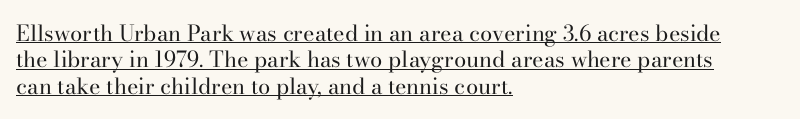
{"italic": "no", "bold": "no", "underline": "yes", "align": "left", "line_spacing_ratio": 1.2, "letter_spacing": "normal", "letter_spacing_em": 0.0, "glyph_px": 22}
